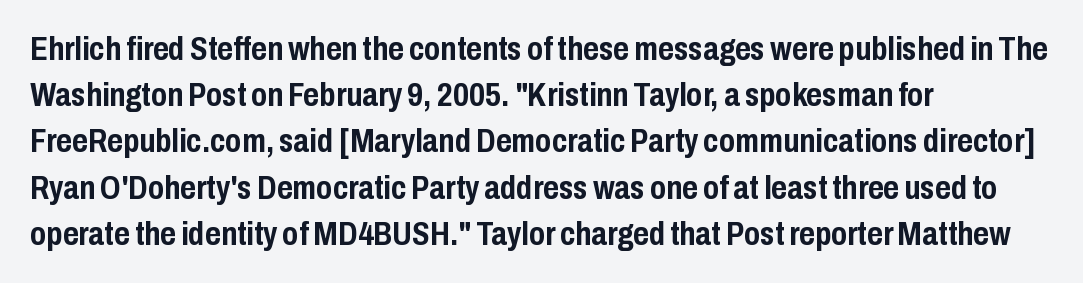
{"serif": "no", "italic": "no", "bold": "yes", "weight": "semibold", "width": "condensed", "stroke_contrast": "low", "x_height": "medium", "monospaced": "no", "underline": "no", "align": "left", "line_spacing": "normal", "line_spacing_ratio": 1.36, "letter_spacing": "normal", "letter_spacing_em": 0.0, "glyph_px": 34}
